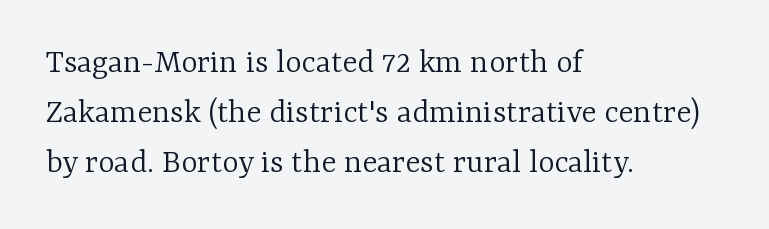
The image shows 35 px light serif type, upright; set left-aligned, normal line spacing (1.43x), normal letter spacing, not underlined; low stroke contrast and a medium x-height.
